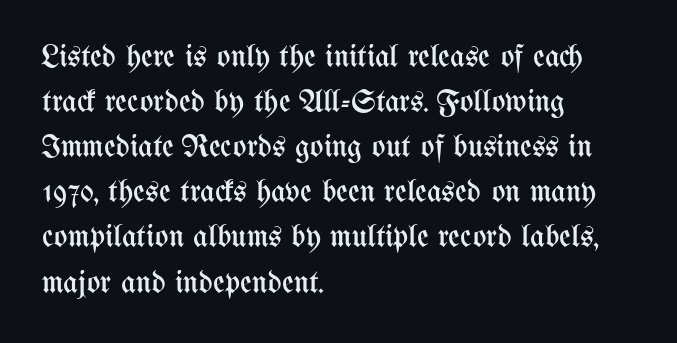
Do the characters align in a grid? No, the font is proportional. Stems here are at most as thick as an everyday book face. Quick note: interline space is typical. In terms of letterspacing, this is plain default setting.
